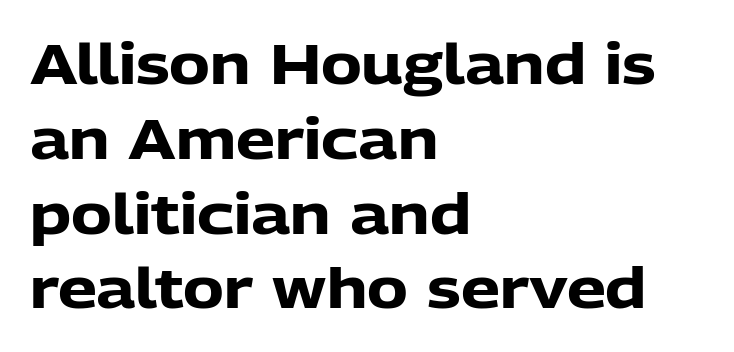
The image shows 55 px heavy sans-serif type, upright; set left-aligned, normal line spacing (1.36x), normal letter spacing, not underlined; low stroke contrast and a medium x-height.
